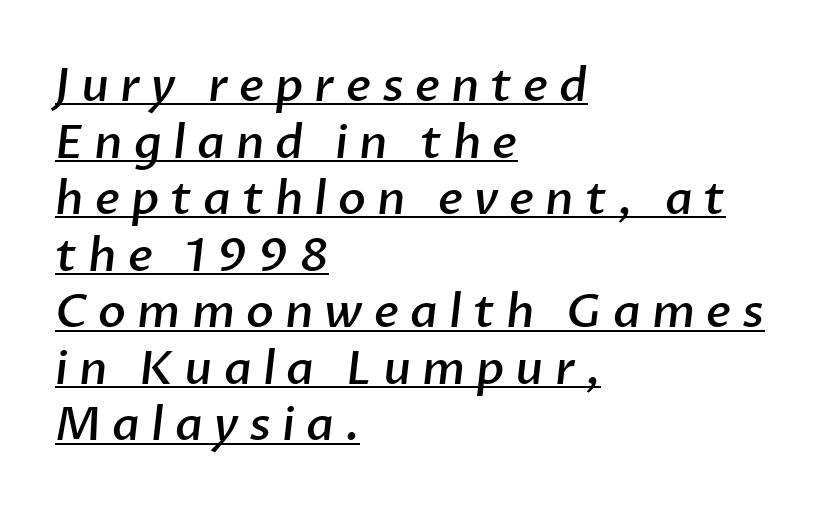
Decoration check: the copy is underlined. In terms of weight, the rendering is demibold, just under bold. The setting favours the left margin, as ordinary paragraphs usually do. These lines have a slow, spaced-out rhythm from letter to letter.
